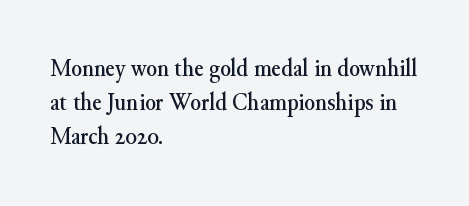
{"italic": "no", "underline": "no", "align": "left", "line_spacing": "normal", "line_spacing_ratio": 1.37, "letter_spacing": "normal", "letter_spacing_em": 0.0, "glyph_px": 25}
